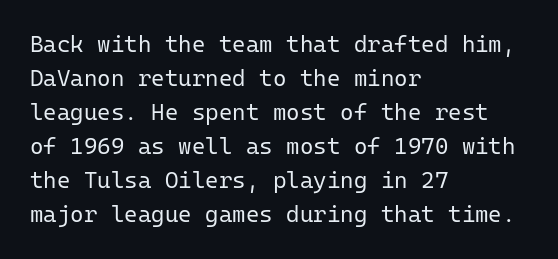
{"italic": "no", "bold": "no", "underline": "no", "align": "left", "line_spacing": "normal", "line_spacing_ratio": 1.48, "letter_spacing": "normal", "letter_spacing_em": 0.0, "glyph_px": 23}
